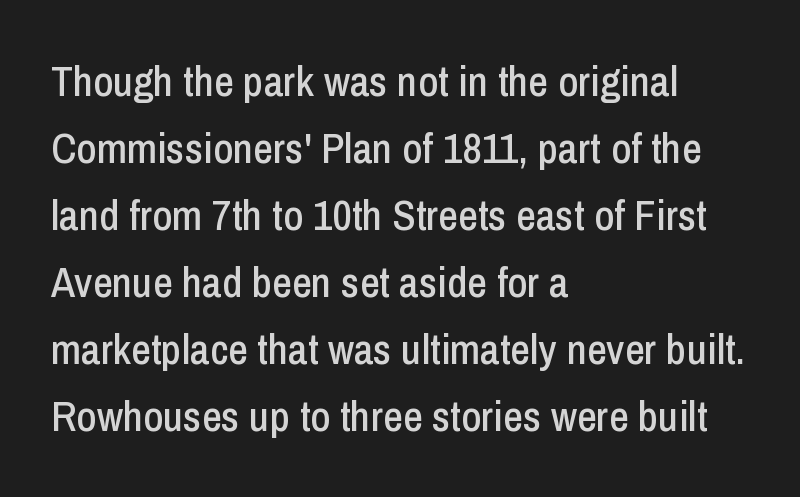
{"serif": "no", "italic": "no", "width": "condensed", "stroke_contrast": "low", "x_height": "medium", "monospaced": "no", "underline": "no", "align": "left", "line_spacing": "normal", "line_spacing_ratio": 1.56, "letter_spacing": "normal", "letter_spacing_em": 0.0, "glyph_px": 43}
